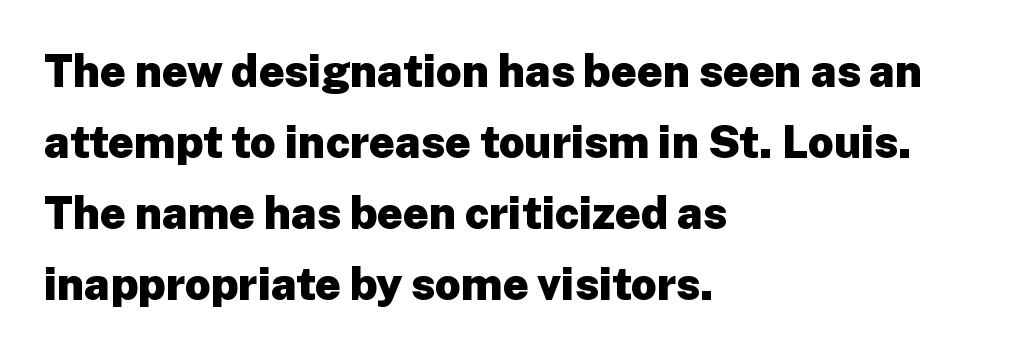
The image shows 45 px heavy sans-serif type, upright; set left-aligned, normal line spacing (1.58x), normal letter spacing, not underlined; low stroke contrast and a medium x-height.
